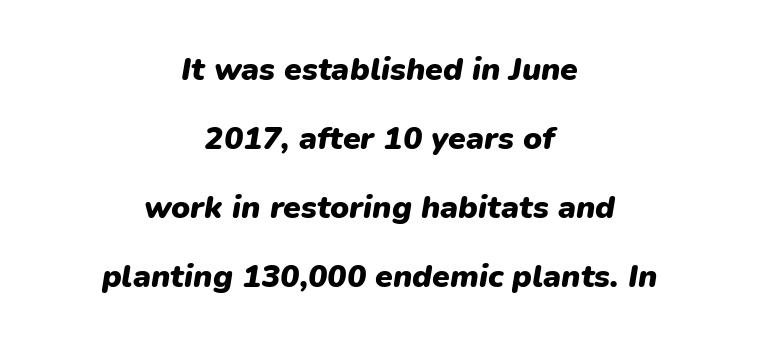
The image shows 32 px heavy type, italic (leaning right); set centered, loose line spacing (2.16x), normal letter spacing, not underlined; low stroke contrast and a medium x-height.
